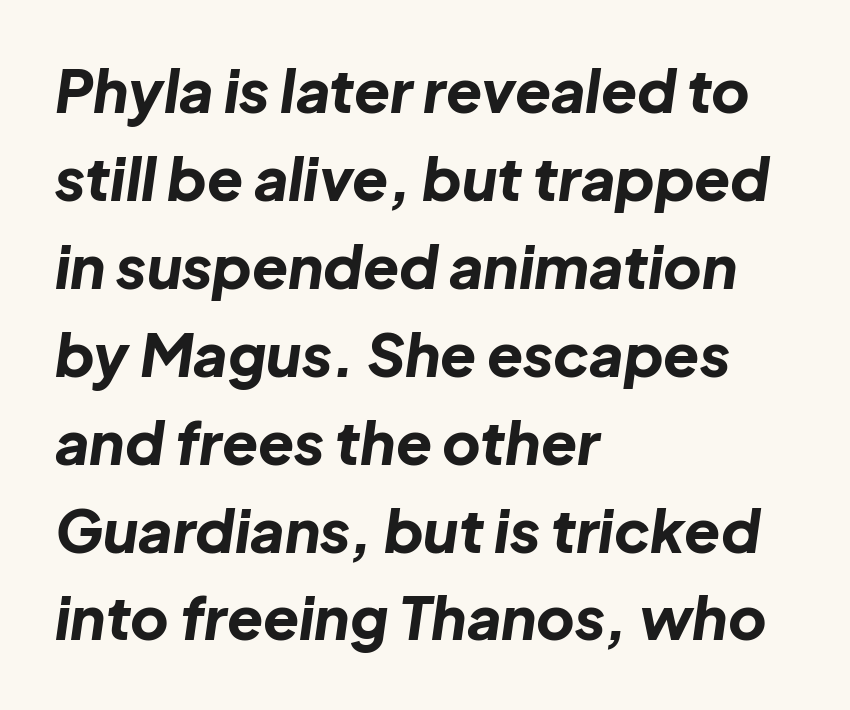
Q: Is the text bold? A: Yes.
Q: Is the text italic (slanted)? A: Yes, it leans right by about 8 degrees.
Q: Is the text underlined? A: No.
Q: How is the paragraph aligned? A: Left-aligned.
Q: Is the spacing between letters normal or unusually wide? A: Normal.
Q: Is the spacing between lines tight, normal or loose? A: Normal.
Q: Width (condensed, normal, or wide)? A: Normal.
Q: Stroke contrast? A: Low.
Q: x-height? A: Medium.
Q: Monospaced? A: No.
